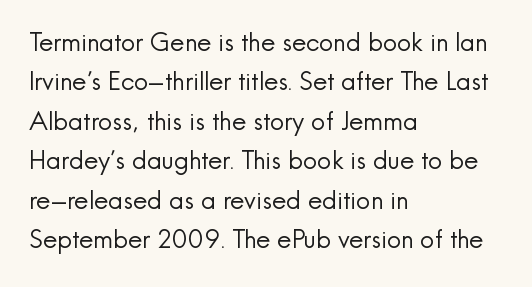
This block has exactly the height ordinary leading produces. Heft: none added — not bold. The face used here is rendered with its standard letterfit. Horizontally, the lines are justified to the leading edge only.
